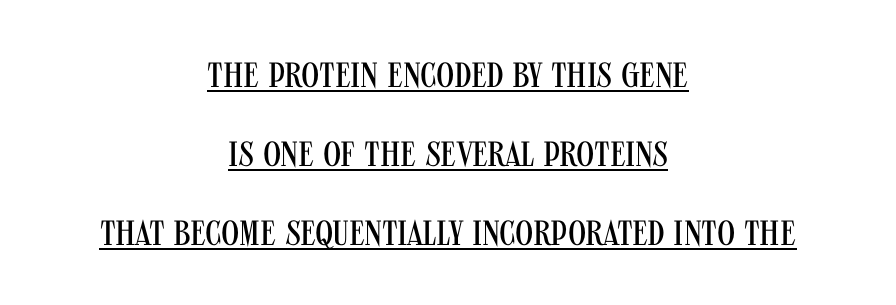
{"serif": "no", "italic": "no", "bold": "no", "weight": "regular", "width": "condensed", "stroke_contrast": "medium", "x_height": "large", "monospaced": "no", "underline": "yes", "align": "center", "line_spacing": "loose", "line_spacing_ratio": 2.26, "letter_spacing": "normal", "letter_spacing_em": 0.0, "glyph_px": 35}
